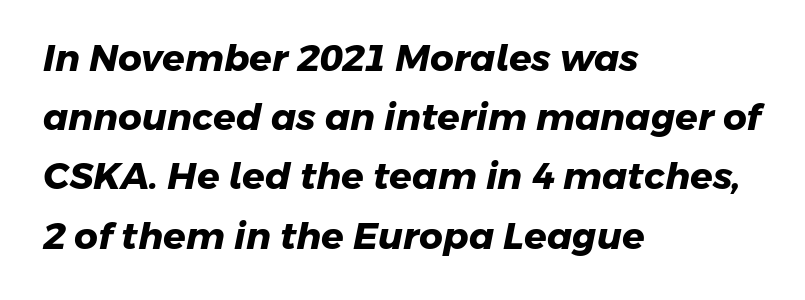
Leftover space on each line is placed entirely after the last word. What's the leading like? Ordinary, nothing unusual. Set as a true bold cut, around the 700 mark. Character widths vary here, with narrow letters taking less room than wide ones. Descender tails drop into unmarked territory. Caption: standard tracking, unaltered.
